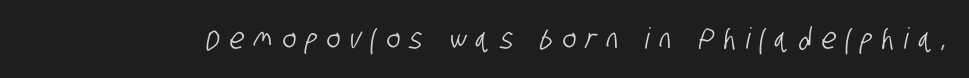
The image shows 29 px condensed sans-serif type; set unusually wide letter spacing (+0.34 em), not underlined; low stroke contrast and a large x-height.
